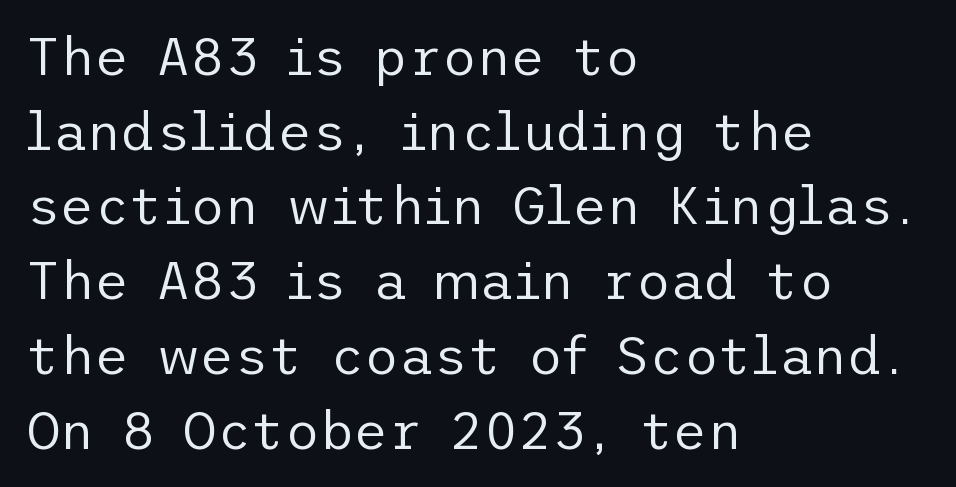
{"serif": "no", "italic": "no", "bold": "no", "weight": "regular", "width": "normal", "stroke_contrast": "low", "x_height": "medium", "underline": "no", "align": "left", "line_spacing": "normal", "line_spacing_ratio": 1.41, "letter_spacing": "normal", "letter_spacing_em": 0.0, "glyph_px": 53}
